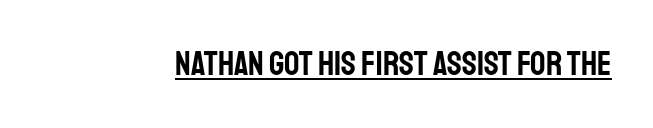
{"serif": "no", "italic": "no", "width": "condensed", "stroke_contrast": "low", "x_height": "large", "monospaced": "no", "underline": "yes", "letter_spacing": "normal", "letter_spacing_em": 0.0, "glyph_px": 34}
